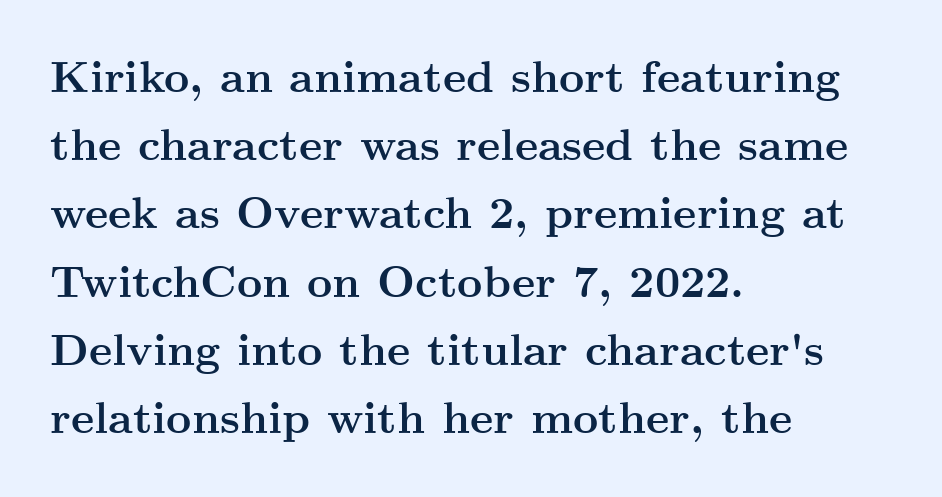
Q: Is the text bold? A: Yes.
Q: Is the text italic (slanted)? A: No, it is upright.
Q: Is the typeface a serif or a sans-serif typeface? A: Serif.
Q: Is the text underlined? A: No.
Q: How is the paragraph aligned? A: Left-aligned.
Q: Is the spacing between letters normal or unusually wide? A: Normal.
Q: Is the spacing between lines tight, normal or loose? A: Normal.
Q: Width (condensed, normal, or wide)? A: Wide.
Q: Stroke contrast? A: Medium.
Q: x-height? A: Small.
Q: Monospaced? A: No.
